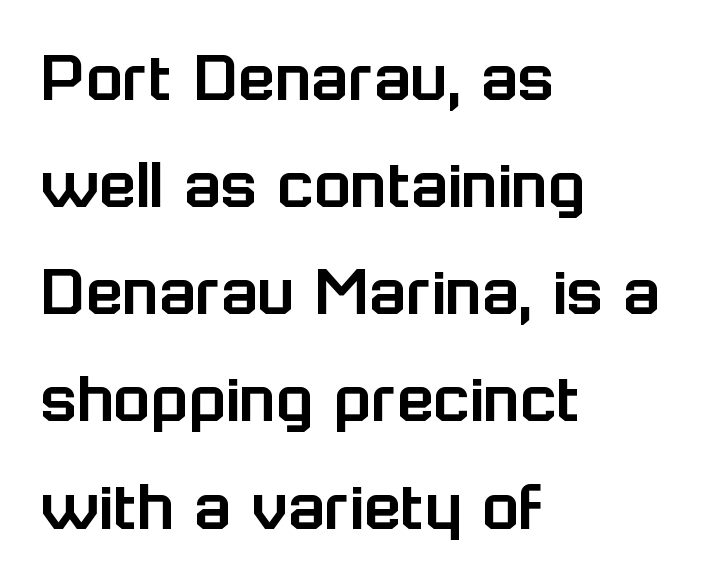
The zone under the glyphs is completely vacant. Does the copy run flush right? No — it runs flush left. Nothing sits at the stroke ends, so this counts as sans-serif. The rendering uses a moderate line-height, typical for paragraphs. This is roman type, the default non-slanted kind. There is no visible air inserted between adjacent glyphs.
